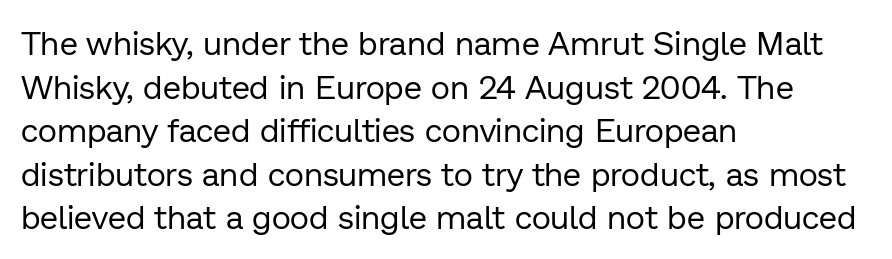
Q: Is the text bold? A: No.
Q: Is the text italic (slanted)? A: No, it is upright.
Q: Is the typeface a serif or a sans-serif typeface? A: Sans-serif.
Q: Is the text underlined? A: No.
Q: How is the paragraph aligned? A: Left-aligned.
Q: Is the spacing between letters normal or unusually wide? A: Normal.
Q: Is the spacing between lines tight, normal or loose? A: Normal.
Q: Width (condensed, normal, or wide)? A: Normal.
Q: Stroke contrast? A: Low.
Q: x-height? A: Medium.
Q: Monospaced? A: No.
